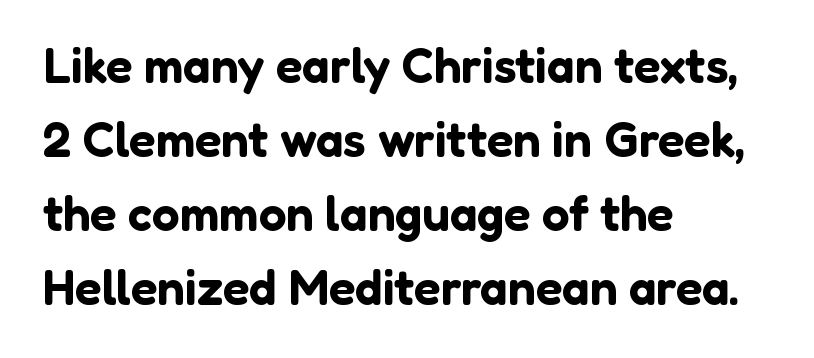
The image shows 49 px sans-serif type, upright; set left-aligned, normal line spacing (1.51x), normal letter spacing, not underlined; low stroke contrast and a medium x-height.
